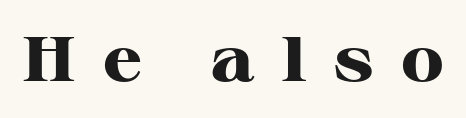
Q: Is the text bold? A: Yes.
Q: Is the text italic (slanted)? A: No, it is upright.
Q: Is the typeface a serif or a sans-serif typeface? A: Serif.
Q: Is the text underlined? A: No.
Q: Is the spacing between letters normal or unusually wide? A: Unusually wide.
Q: Width (condensed, normal, or wide)? A: Wide.
Q: Stroke contrast? A: High.
Q: x-height? A: Medium.
Q: Monospaced? A: No.
